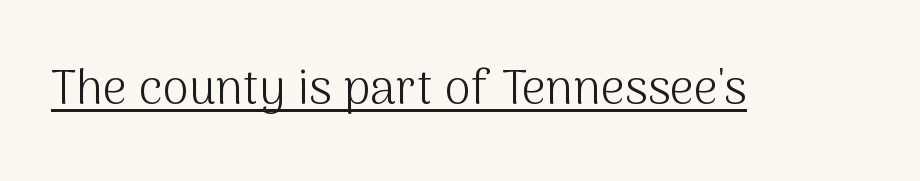
The image shows 48 px light sans-serif type, upright; set normal letter spacing, underlined; medium stroke contrast and a medium x-height.
